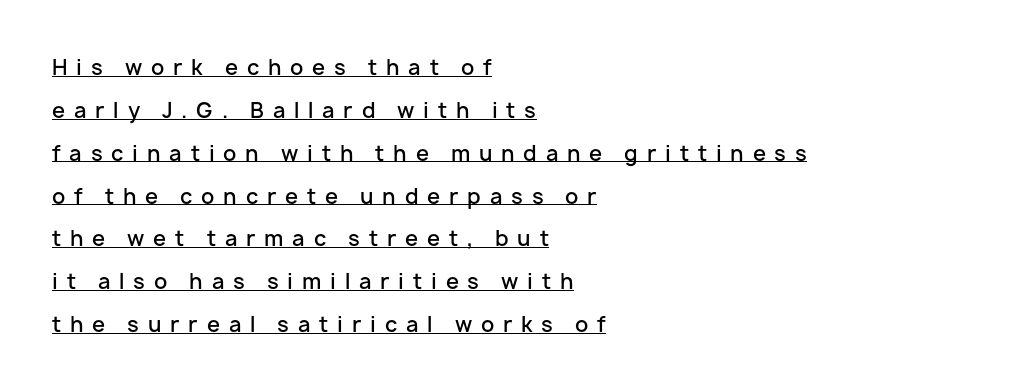
The image shows 21 px text type, upright; set left-aligned, loose line spacing (2.04x), unusually wide letter spacing (+0.42 em), underlined.
